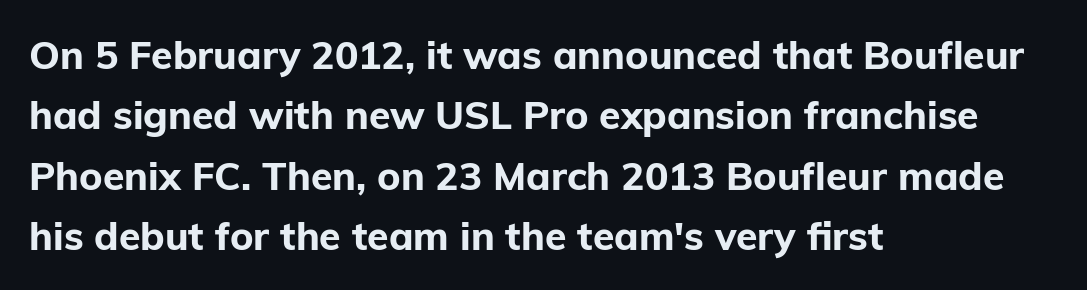
The image shows 39 px bold sans-serif type, upright; set left-aligned, normal line spacing (1.55x), normal letter spacing, not underlined; low stroke contrast and a medium x-height.
